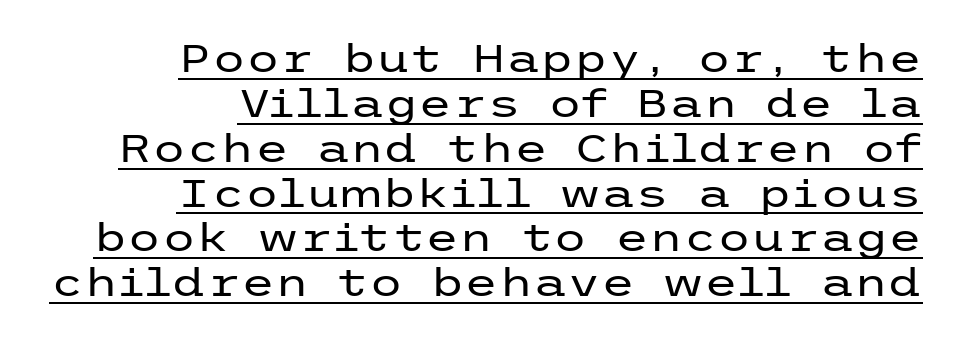
Regarding serifs, this sample does without them. Is the letter spacing exaggerated? No — it looks like the ordinary default. You can tell it's not italic because the verticals are truly vertical. Weight: in the light-to-regular range. The paragraph shown leans on its right margin. Horizontal bands of white between lines are thin slivers.
